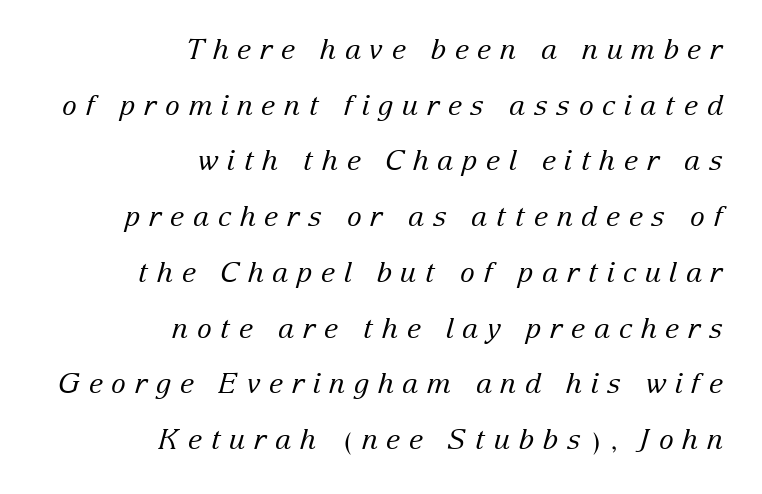
The image shows 28 px regular-weight serif type, italic (leaning right); set right-aligned, loose line spacing (1.99x), unusually wide letter spacing (+0.3 em), not underlined; low stroke contrast and a medium x-height.
